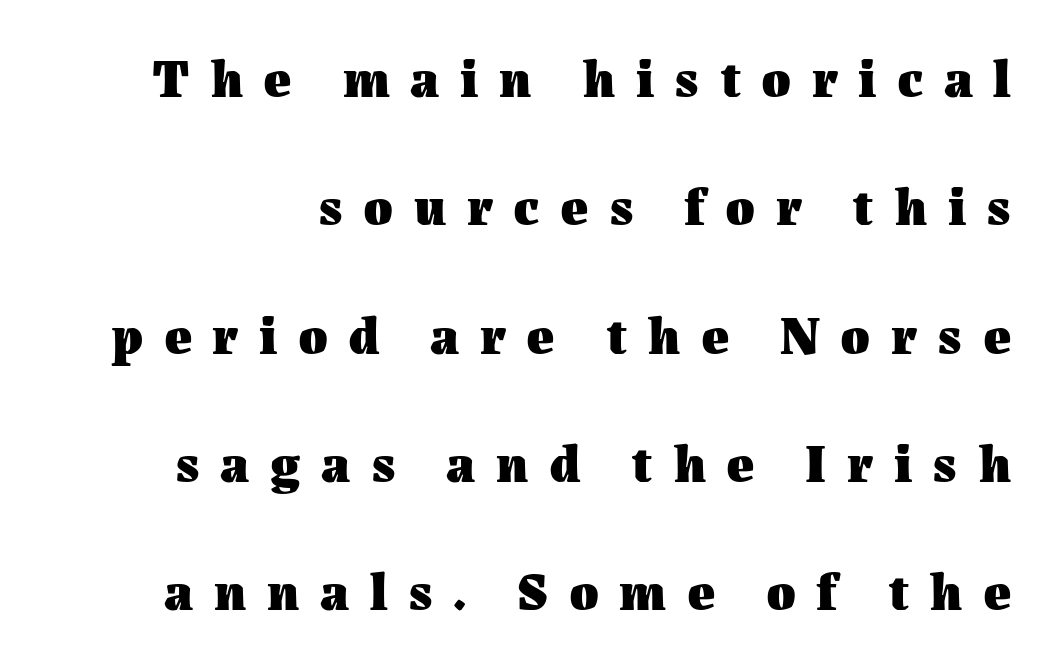
Q: Is the text bold? A: Yes.
Q: Is the text italic (slanted)? A: No, it is upright.
Q: Is the text underlined? A: No.
Q: Is the spacing between letters normal or unusually wide? A: Unusually wide.
Q: Is the spacing between lines tight, normal or loose? A: Loose.
Q: Width (condensed, normal, or wide)? A: Normal.
Q: Stroke contrast? A: Medium.
Q: x-height? A: Medium.
Q: Monospaced? A: No.
